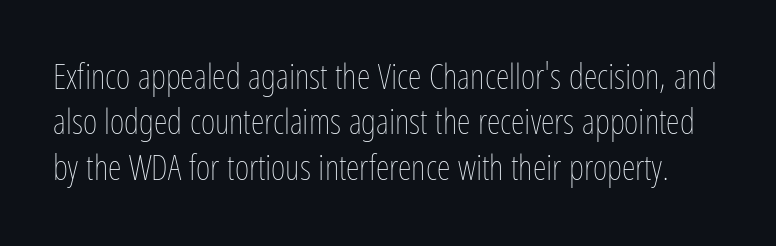
{"italic": "no", "bold": "no", "weight": "thin", "width": "condensed", "stroke_contrast": "low", "x_height": "medium", "monospaced": "no", "underline": "no", "line_spacing": "normal", "line_spacing_ratio": 1.3, "letter_spacing": "normal", "letter_spacing_em": 0.0, "glyph_px": 35}
